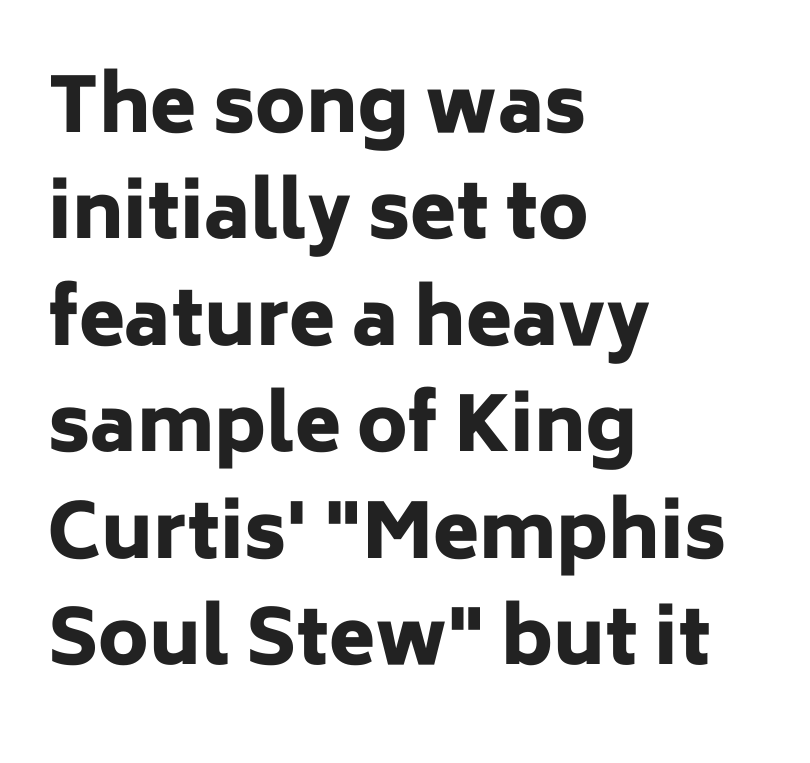
The string is rendered with underlining switched off. Proportional: the letters do not fall into vertical columns. The letters carry no serifs — their stems end cleanly without finishing strokes. Here the glyphs are tracked normally, forming tight word shapes. Horizontally, the lines are justified to the leading edge only. Thick stems and heavy bowls — unmistakably bold.
